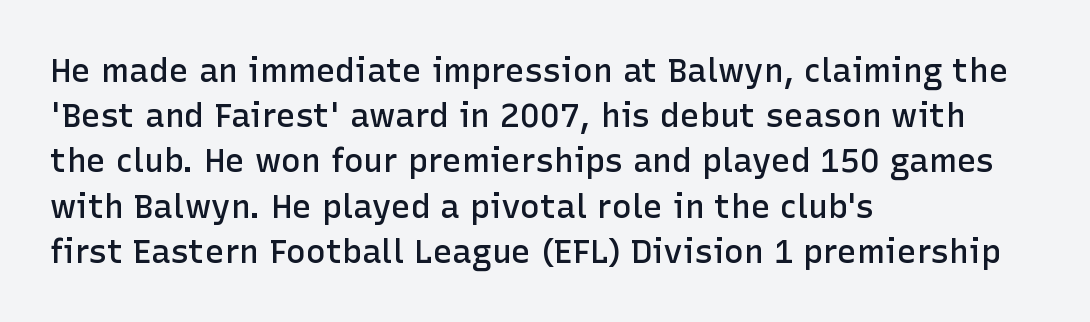
The image shows 33 px semibold sans-serif type, upright; set left-aligned, normal line spacing (1.37x), normal letter spacing, not underlined; low stroke contrast and a medium x-height.
